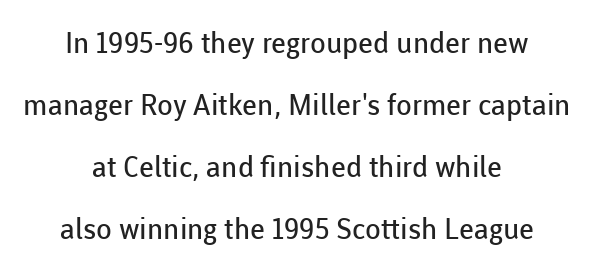
Look at the bottom of the vertical strokes: they stop flat, with no serifs. Is the letter spacing exaggerated? No — it looks like the ordinary default. Leftover space on each line is divided equally before and after the words. Summary of vertical rhythm: relaxed, with wide interline spacing. Nobody drew a line under any word here. Do the characters align in a grid? No, the font is proportional.
